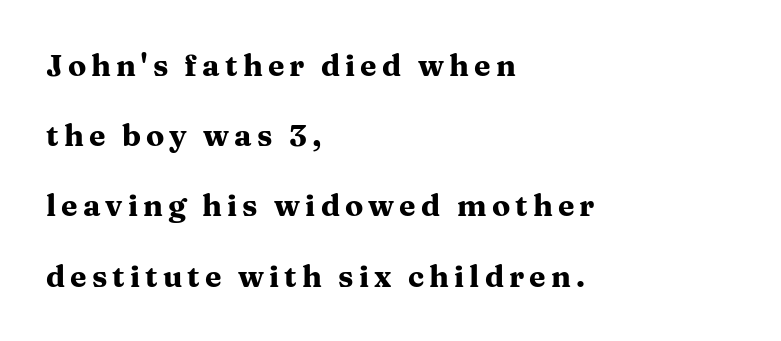
{"serif": "yes", "italic": "no", "bold": "yes", "weight": "heavy", "width": "wide", "stroke_contrast": "medium", "x_height": "medium", "monospaced": "no", "underline": "no", "align": "left", "line_spacing": "loose", "line_spacing_ratio": 2.34, "glyph_px": 30}
